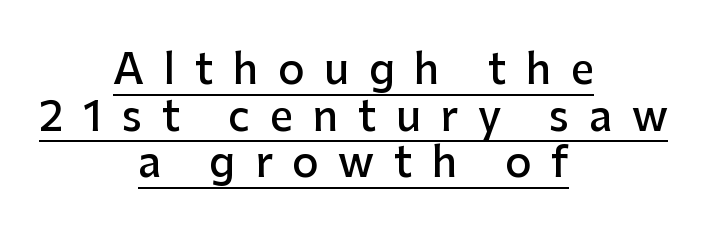
The image shows 41 px semibold sans-serif type, upright; set centered, tight line spacing (1.14x), unusually wide letter spacing (+0.48 em), underlined; low stroke contrast and a medium x-height.
